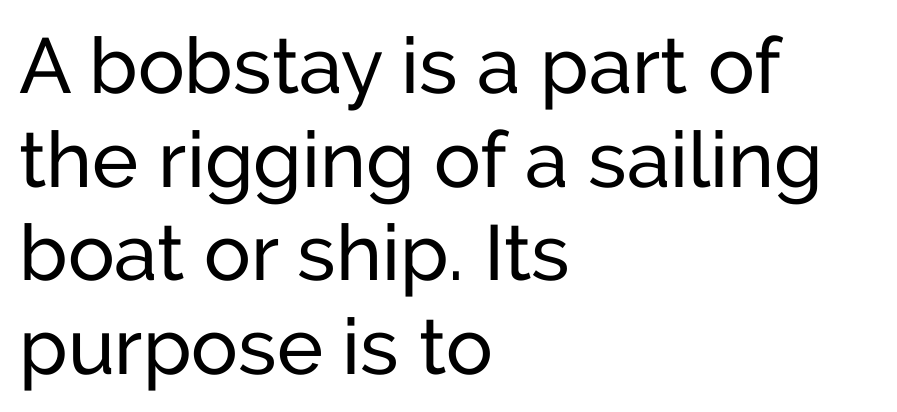
{"serif": "no", "italic": "no", "width": "normal", "stroke_contrast": "low", "x_height": "medium", "monospaced": "no", "underline": "no", "align": "left", "line_spacing_ratio": 1.2, "letter_spacing": "normal", "letter_spacing_em": 0.0, "glyph_px": 78}
